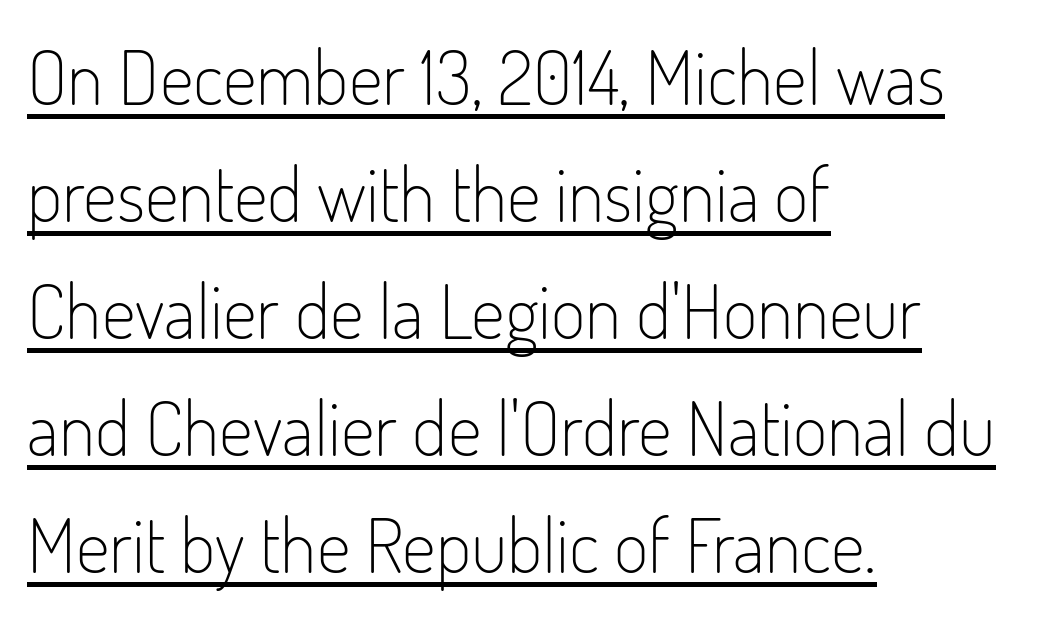
{"serif": "no", "italic": "no", "bold": "no", "weight": "light", "width": "condensed", "stroke_contrast": "low", "x_height": "small", "monospaced": "no", "underline": "yes", "align": "left", "line_spacing": "normal", "line_spacing_ratio": 1.56, "letter_spacing": "normal", "letter_spacing_em": 0.0, "glyph_px": 75}
